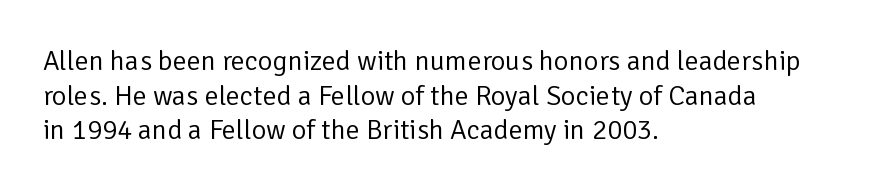
Q: Is the text bold? A: No.
Q: Is the text italic (slanted)? A: No, it is upright.
Q: Is the typeface a serif or a sans-serif typeface? A: Sans-serif.
Q: Is the text underlined? A: No.
Q: How is the paragraph aligned? A: Left-aligned.
Q: Is the spacing between letters normal or unusually wide? A: Normal.
Q: Width (condensed, normal, or wide)? A: Normal.
Q: Stroke contrast? A: Low.
Q: x-height? A: Medium.
Q: Monospaced? A: No.
